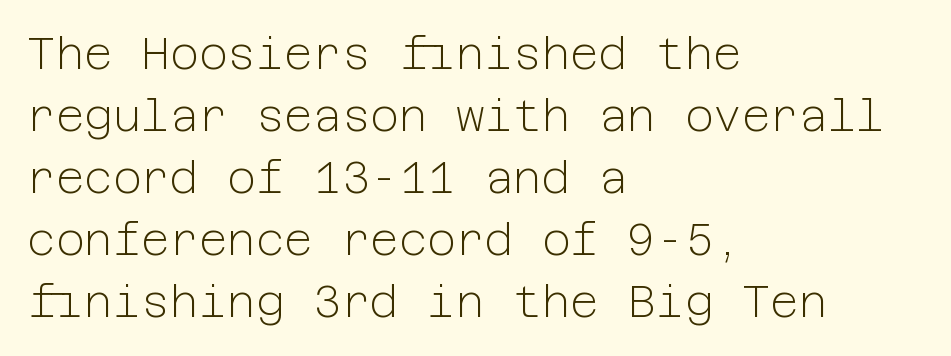
The passage shown has conventional tracking throughout. Weight: regular or lighter. Each new line begins a customary step beneath the previous one. Descenders are the only things crossing below the line. Check where the strokes stop: nothing finishes them off — pure sans. The text block is weighted toward the left margin, trailing off unevenly rightward.
